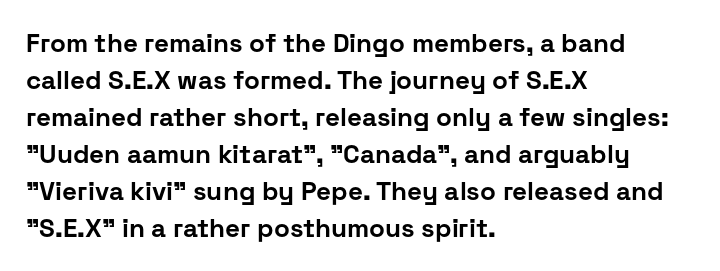
{"italic": "no", "bold": "yes", "underline": "no", "align": "left", "line_spacing": "normal", "line_spacing_ratio": 1.42, "letter_spacing": "normal", "letter_spacing_em": 0.0, "glyph_px": 26}
